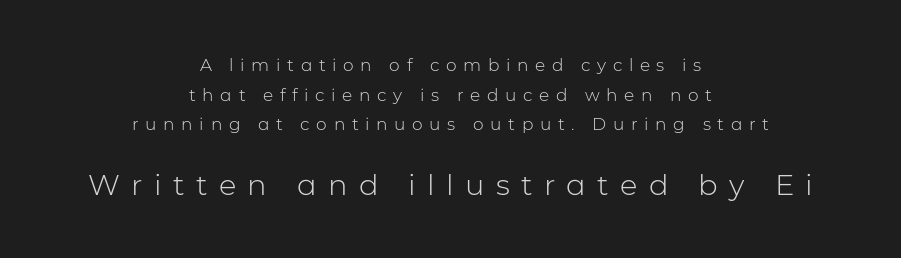
{"serif": "no", "italic": "no", "bold": "no", "weight": "light", "width": "normal", "stroke_contrast": "low", "x_height": "medium", "monospaced": "no", "underline": "no", "align": "center", "line_spacing_ratio": 1.75, "letter_spacing": "wide", "letter_spacing_em": 0.39, "larger_block": "second", "size_ratio": 1.71, "glyph_px": 29}
